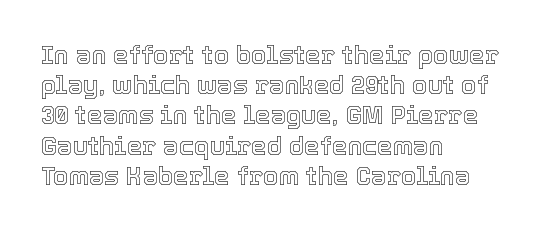
The image shows 25 px text type, upright; set left-aligned, line spacing 1.21x, normal letter spacing, not underlined.
